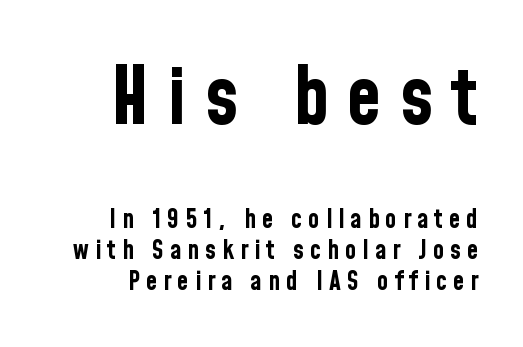
Q: Is the text bold? A: Yes.
Q: Is the text italic (slanted)? A: No, it is upright.
Q: Is the typeface a serif or a sans-serif typeface? A: Sans-serif.
Q: Is the text underlined? A: No.
Q: Is the spacing between letters normal or unusually wide? A: Unusually wide.
Q: Which block of text is set in a larger size, the first (top) or the second (bottom)? A: The first (top) one.
Q: Width (condensed, normal, or wide)? A: Condensed.
Q: Stroke contrast? A: Low.
Q: x-height? A: Medium.
Q: Monospaced? A: No.
